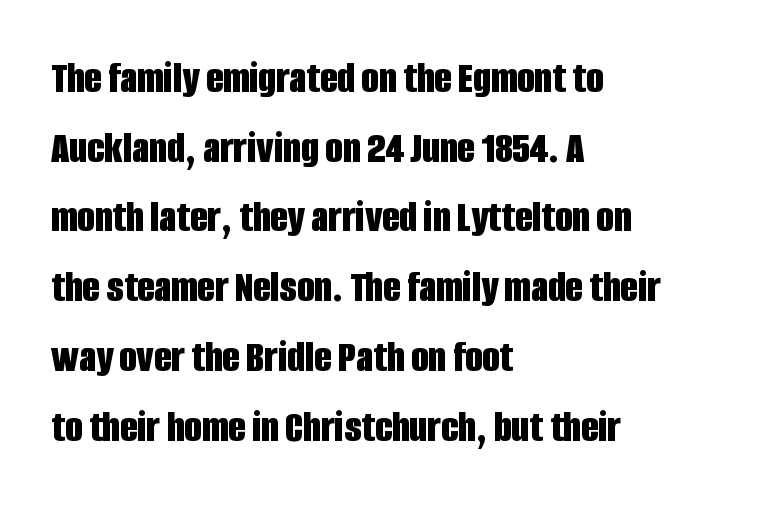
The image shows 45 px bold, condensed sans-serif type, upright; set left-aligned, normal line spacing (1.55x), normal letter spacing, not underlined; low stroke contrast and a large x-height.
